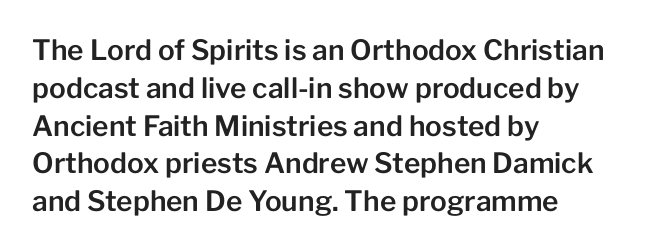
Q: Is the text italic (slanted)? A: No, it is upright.
Q: Is the typeface a serif or a sans-serif typeface? A: Sans-serif.
Q: Is the text underlined? A: No.
Q: How is the paragraph aligned? A: Left-aligned.
Q: Is the spacing between letters normal or unusually wide? A: Normal.
Q: Is the spacing between lines tight, normal or loose? A: Normal.
Q: Width (condensed, normal, or wide)? A: Normal.
Q: Stroke contrast? A: Low.
Q: x-height? A: Medium.
Q: Monospaced? A: No.
